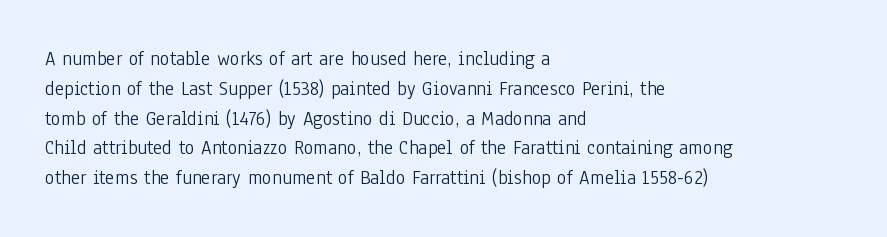
{"italic": "no", "bold": "no", "underline": "no", "align": "left", "line_spacing": "normal", "line_spacing_ratio": 1.49, "letter_spacing": "normal", "letter_spacing_em": 0.0, "glyph_px": 20}
